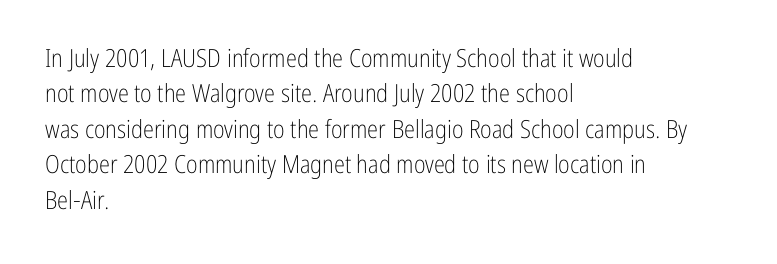
Plain, unruled lines of type. Is the type heavy? It reads as light-to-regular instead. Interline gaps are of average width in this sample. In terms of posture, this sample is upright. These lines are set flush left with a ragged right edge. Nothing unusual about the tracking: characters are spaced as the font intends.
